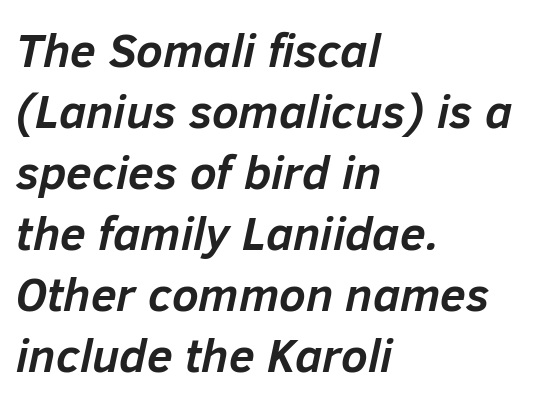
{"italic": "yes", "lean": "right", "slant_degrees": 12, "bold": "yes", "weight": "semibold", "width": "normal", "stroke_contrast": "low", "x_height": "medium", "monospaced": "no", "underline": "no", "align": "left", "line_spacing": "normal", "line_spacing_ratio": 1.3, "letter_spacing": "normal", "letter_spacing_em": 0.0, "glyph_px": 47}
